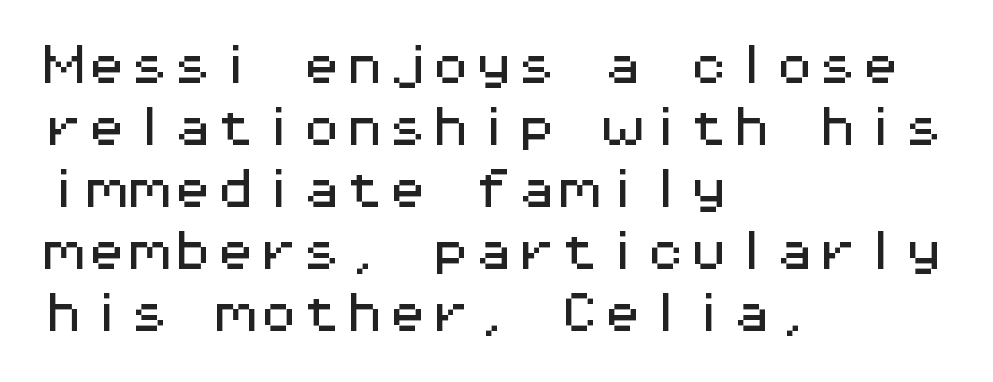
{"serif": "no", "italic": "no", "width": "wide", "stroke_contrast": "medium", "x_height": "medium", "monospaced": "yes", "underline": "no", "align": "left", "line_spacing": "normal", "line_spacing_ratio": 1.44, "letter_spacing": "normal", "letter_spacing_em": 0.0, "glyph_px": 43}
